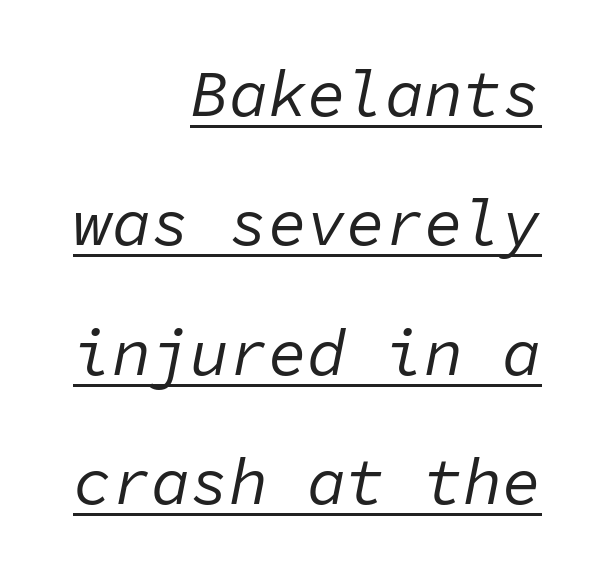
{"italic": "yes", "lean": "right", "slant_degrees": 11, "bold": "no", "weight": "regular", "width": "normal", "stroke_contrast": "low", "x_height": "medium", "monospaced": "yes", "underline": "yes", "align": "right", "line_spacing": "loose", "line_spacing_ratio": 1.99, "letter_spacing": "normal", "letter_spacing_em": 0.0, "glyph_px": 65}
